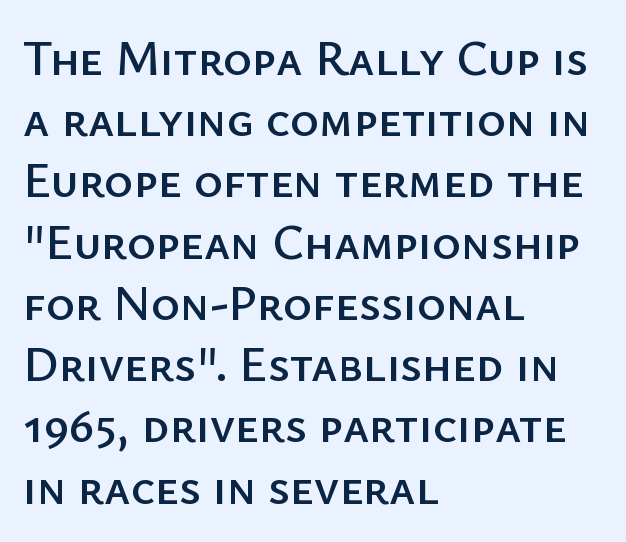
The image shows 49 px sans-serif type, upright; set left-aligned, normal line spacing (1.25x), normal letter spacing, not underlined; low stroke contrast and a medium x-height.
